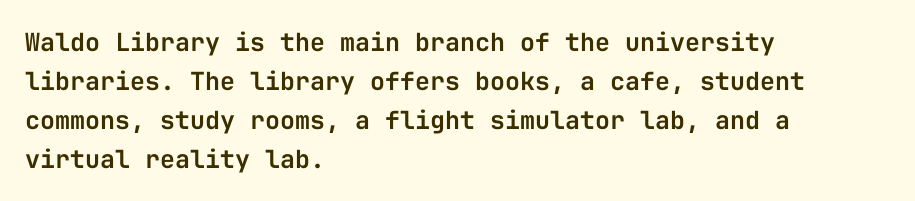
The image shows 25 px text type, upright; set left-aligned, normal line spacing (1.56x), normal letter spacing, not underlined.
